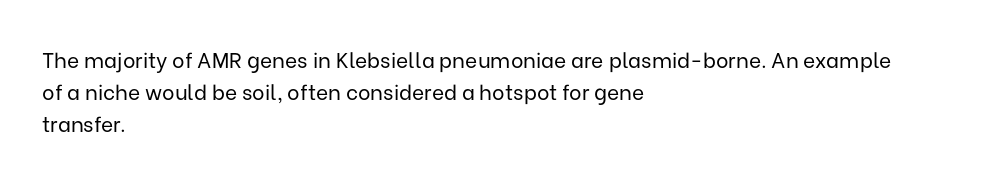
{"italic": "no", "bold": "no", "underline": "no", "align": "left", "line_spacing": "normal", "line_spacing_ratio": 1.53, "letter_spacing": "normal", "letter_spacing_em": 0.0, "glyph_px": 21}
